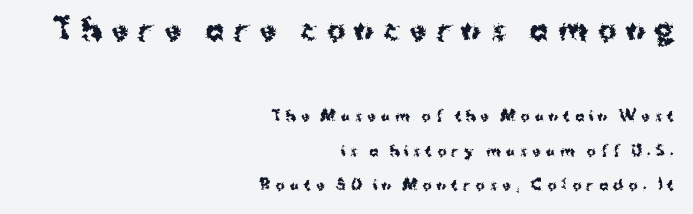
{"serif": "no", "italic": "no", "bold": "yes", "weight": "bold", "width": "normal", "stroke_contrast": "medium", "x_height": "medium", "monospaced": "no", "underline": "no", "align": "right", "line_spacing": "loose", "line_spacing_ratio": 2.46, "letter_spacing": "wide", "letter_spacing_em": 0.34, "larger_block": "first", "size_ratio": 2.0, "glyph_px": 28}
